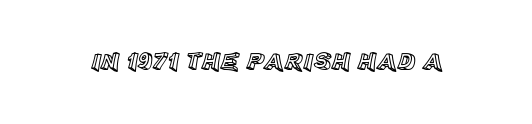
Characters follow at the spacing the type designer built in. The words here are not underlined.
